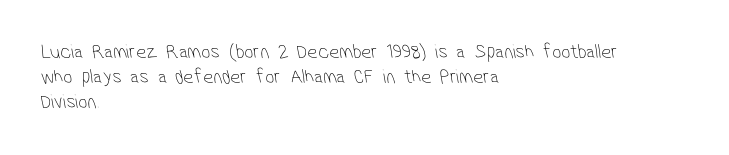
The tracking reads as untouched default to a designer's eye. The ragged edge is on the right, which tells us the setting is flush left. Think standard paragraph weight, or any step lighter than that. The rendering uses a moderate line-height, typical for paragraphs.
